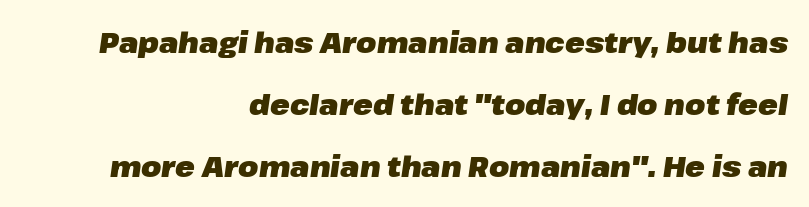
{"italic": "yes", "lean": "right", "slant_degrees": 8, "bold": "yes", "weight": "heavy", "width": "normal", "stroke_contrast": "low", "x_height": "medium", "monospaced": "no", "underline": "no", "align": "right", "line_spacing": "loose", "line_spacing_ratio": 2.13, "letter_spacing": "normal", "letter_spacing_em": 0.0, "glyph_px": 29}
